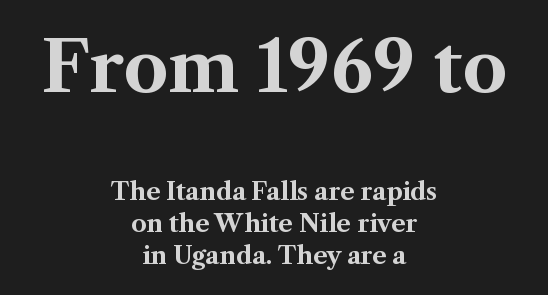
The image shows 71 px bold serif type, upright; set centered, normal line spacing (1.35x), normal letter spacing, not underlined; the first (top) block is 2.96x larger; medium stroke contrast and a medium x-height.
